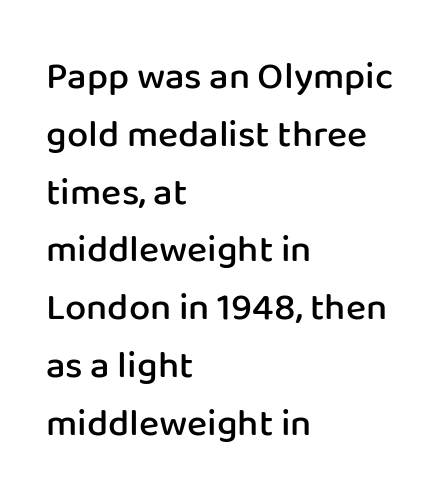
Q: Is the text bold? A: Semi-bold.
Q: Is the text italic (slanted)? A: No, it is upright.
Q: Is the typeface a serif or a sans-serif typeface? A: Sans-serif.
Q: Is the text underlined? A: No.
Q: How is the paragraph aligned? A: Left-aligned.
Q: Is the spacing between letters normal or unusually wide? A: Normal.
Q: Is the spacing between lines tight, normal or loose? A: Normal.
Q: Width (condensed, normal, or wide)? A: Normal.
Q: Stroke contrast? A: Low.
Q: x-height? A: Medium.
Q: Monospaced? A: No.
